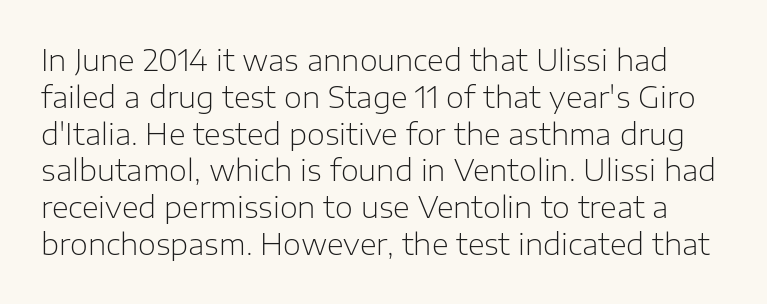
{"serif": "no", "italic": "no", "bold": "no", "weight": "light", "width": "normal", "stroke_contrast": "low", "x_height": "medium", "monospaced": "no", "underline": "no", "line_spacing": "normal", "line_spacing_ratio": 1.27, "letter_spacing": "normal", "letter_spacing_em": 0.0, "glyph_px": 29}
